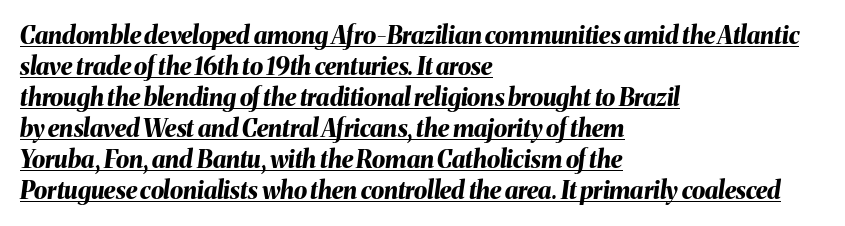
{"italic": "yes", "lean": "right", "slant_degrees": 8, "bold": "yes", "underline": "yes", "align": "left", "line_spacing": "normal", "line_spacing_ratio": 1.29, "letter_spacing": "normal", "letter_spacing_em": 0.0, "glyph_px": 24}
